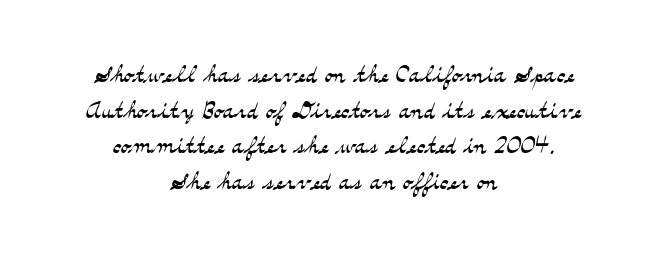
Q: Is the text bold? A: No.
Q: Is the text italic (slanted)? A: Yes.
Q: Is the typeface a serif or a sans-serif typeface? A: Serif.
Q: Is the text underlined? A: No.
Q: How is the paragraph aligned? A: Centered.
Q: Is the spacing between letters normal or unusually wide? A: Normal.
Q: Is the spacing between lines tight, normal or loose? A: Tight.
Q: Width (condensed, normal, or wide)? A: Wide.
Q: Stroke contrast? A: Medium.
Q: x-height? A: Small.
Q: Monospaced? A: No.
